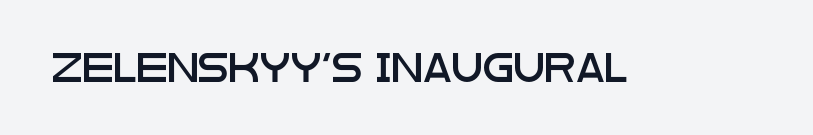
The image shows 28 px wide sans-serif type, upright; set normal letter spacing, not underlined; low stroke contrast and a large x-height.
